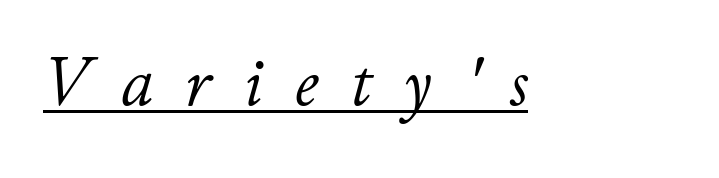
The image shows 72 px light type, italic (leaning right); set unusually wide letter spacing (+0.44 em), underlined; low stroke contrast and a small x-height.
